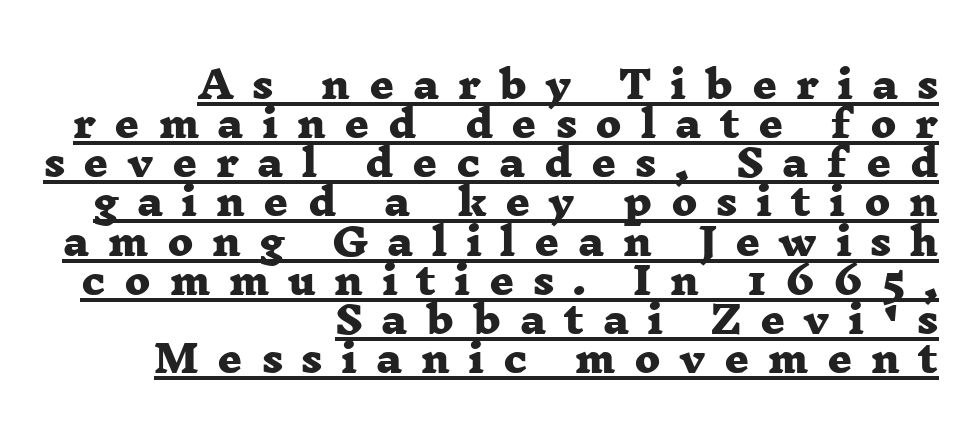
Q: Is the text bold? A: Yes.
Q: Is the typeface a serif or a sans-serif typeface? A: Serif.
Q: Is the text underlined? A: Yes.
Q: How is the paragraph aligned? A: Right-aligned.
Q: Is the spacing between letters normal or unusually wide? A: Unusually wide.
Q: Is the spacing between lines tight, normal or loose? A: Tight.
Q: Width (condensed, normal, or wide)? A: Wide.
Q: Stroke contrast? A: Low.
Q: x-height? A: Medium.
Q: Monospaced? A: No.
